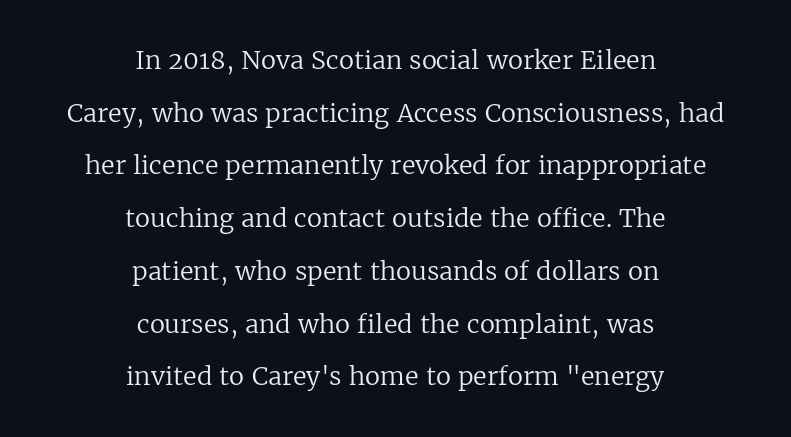
Q: Is the text bold? A: No.
Q: Is the text italic (slanted)? A: No, it is upright.
Q: Is the text underlined? A: No.
Q: How is the paragraph aligned? A: Centered.
Q: Is the spacing between letters normal or unusually wide? A: Normal.
Q: Is the spacing between lines tight, normal or loose? A: Loose.
